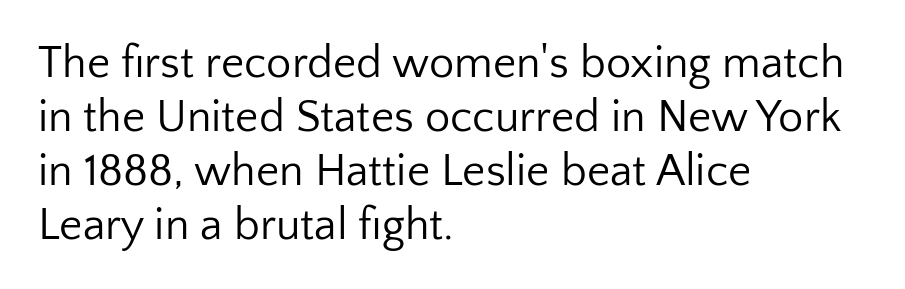
The passage shown is typed in a proportional face where columns would drift. Italic? Not at all — the glyphs are vertical. Note: no serifs on the glyphs. No extra tracking has been applied to these lines. The specimen omits any rule beneath the text block's lines.
